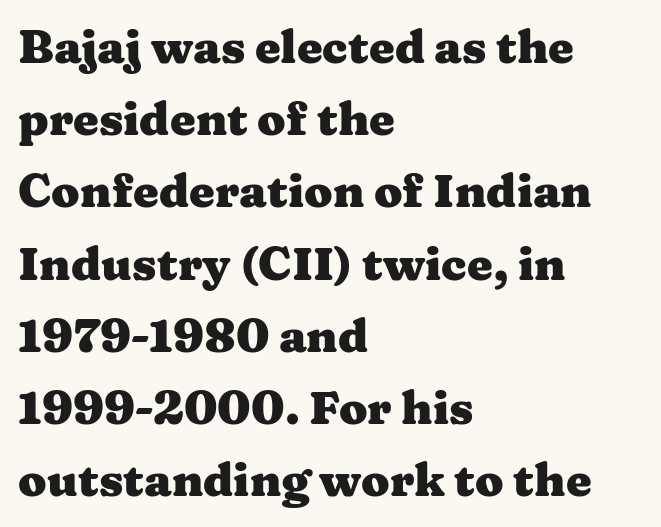
Whoever set this chose a conventional vertical rhythm. Style check: upright. The text block is weighted toward the left margin, trailing off unevenly rightward. The typeface chosen for these lines features serifs. Typesetter's note: full bold, strokes at maximum text heaviness. No extra tracking has been applied to these lines.
